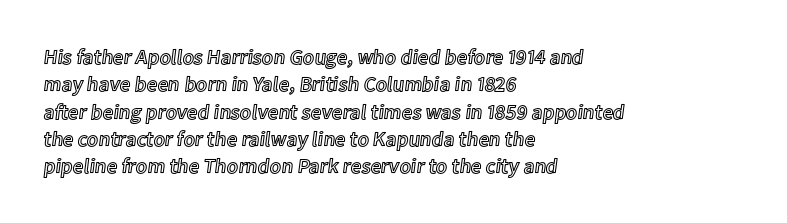
You could call the tracking neutral — neither tight nor loose. Honestly, there is no underline to notice here at all. Compared with a centered layout, this one pins lines to the left instead. Interline gaps are of average width in this sample.
